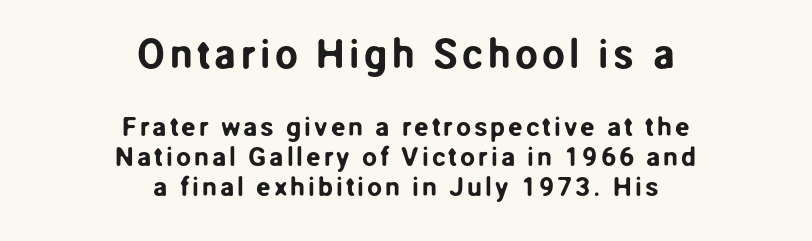
{"serif": "no", "italic": "no", "width": "normal", "stroke_contrast": "low", "x_height": "medium", "monospaced": "no", "underline": "no", "align": "center", "line_spacing": "tight", "line_spacing_ratio": 1.11, "larger_block": "first", "size_ratio": 1.52, "glyph_px": 41}
